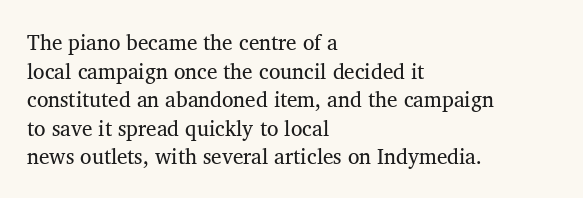
The image shows 21 px text type, upright; set left-aligned, normal line spacing (1.36x), normal letter spacing, not underlined.
